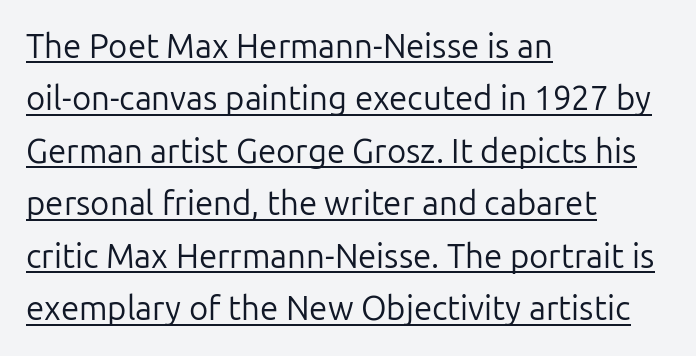
The image shows 33 px regular-weight sans-serif type, upright; set left-aligned, normal line spacing (1.59x), normal letter spacing, underlined; low stroke contrast and a medium x-height.
